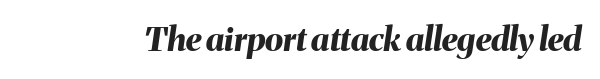
The typography opts for an oblique posture over an upright one. Think of a printed novel: that variable character pitch is what you see here. How are the letters spaced? Ordinarily, with no added tracking. Lines of text with bare space underneath.
